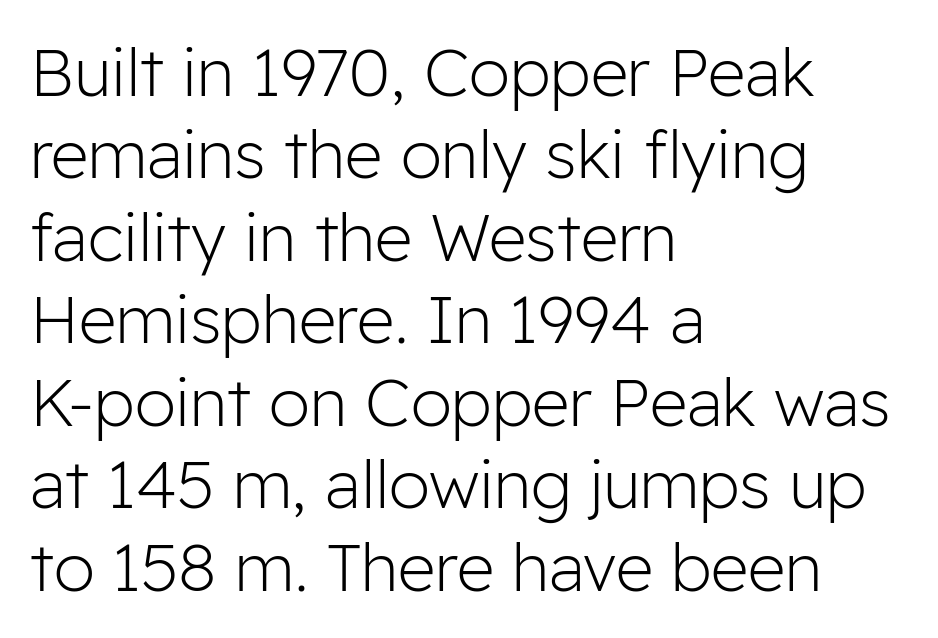
These lines are set flush left with a ragged right edge. The passage shown is typeset with a sans-serif family. Words appear dense and cohesive because spacing is normal. Bold? No — there's no thickening of the strokes. Spacing verdict: proportional, widths tailored to each character.
